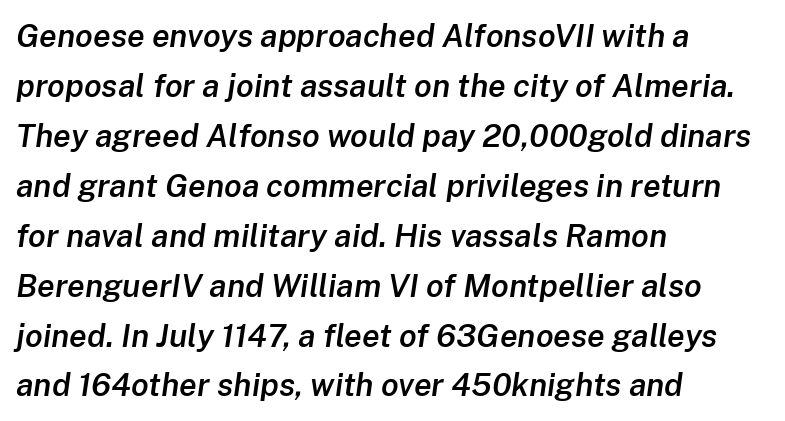
The face used here is rendered with its standard letterfit. A semibold gives these letters moderate extra thickness, short of bold. Casual observation: everything's shoved over to the left. The text carries the slant typical of an italic or oblique font. The gap between lines stays unmarked.
